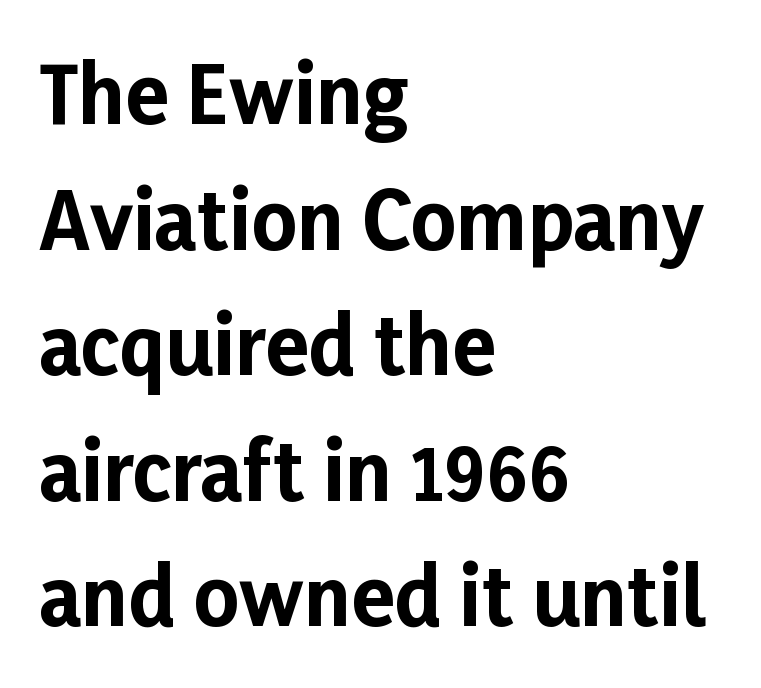
A bare baseline throughout the passage. Nothing sits at the stroke ends, so this counts as sans-serif. The face used here is proportionally spaced, like ordinary book or web type. How are the letters spaced? Ordinarily, with no added tracking.
